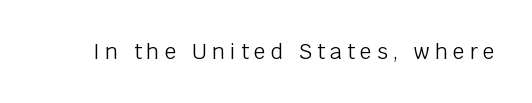
The image shows 21 px text type, upright; set unusually wide letter spacing (+0.24 em), not underlined.
